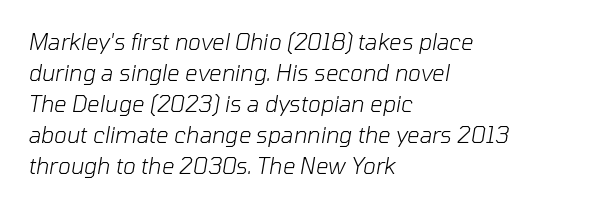
The image shows 22 px text type, italic (leaning right); set left-aligned, normal line spacing (1.41x), normal letter spacing, not underlined.
